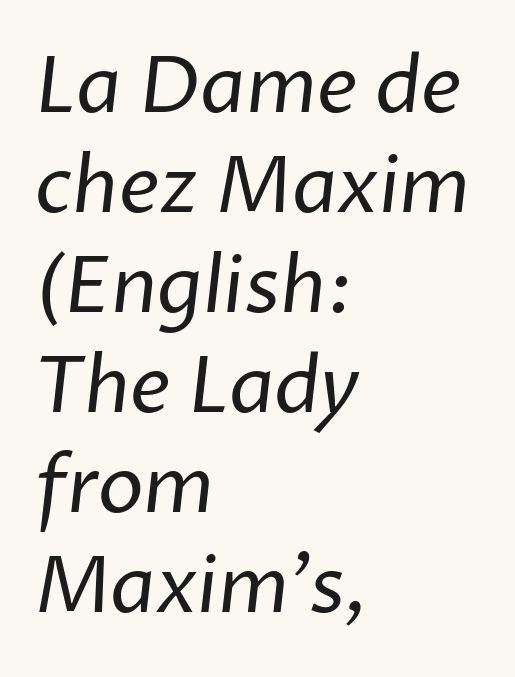
{"serif": "no", "bold": "no", "weight": "regular", "width": "normal", "stroke_contrast": "low", "x_height": "medium", "monospaced": "no", "underline": "no", "align": "left", "line_spacing": "normal", "line_spacing_ratio": 1.3, "letter_spacing": "normal", "letter_spacing_em": 0.0, "glyph_px": 77}
